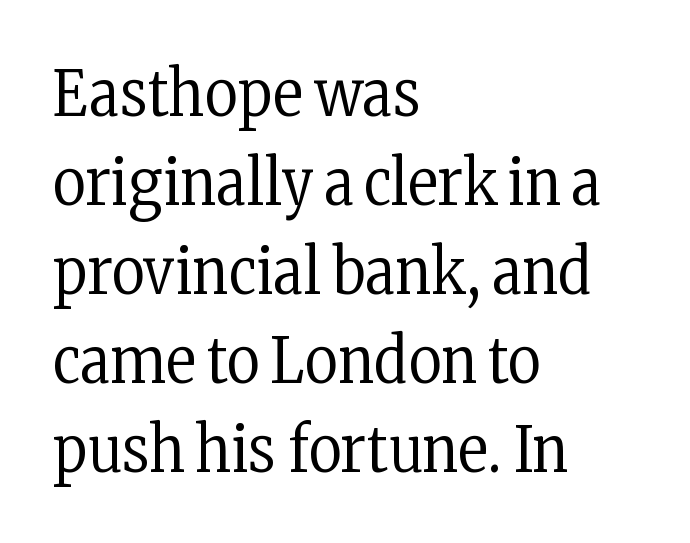
{"serif": "yes", "italic": "no", "bold": "no", "weight": "regular", "width": "condensed", "stroke_contrast": "low", "x_height": "medium", "monospaced": "no", "underline": "no", "align": "left", "line_spacing": "normal", "line_spacing_ratio": 1.39, "letter_spacing": "normal", "letter_spacing_em": 0.0, "glyph_px": 64}
